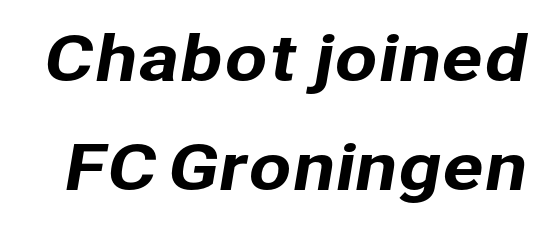
Each letter keeps its own natural width here, so spacing adapts to shape. Note: no serifs on the glyphs. The baseline area is clear. Inter-character spacing is left at the font's built-in metrics.
